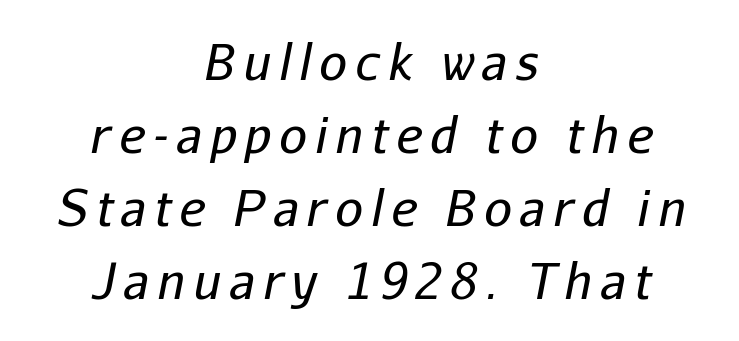
Q: Is the text bold? A: No.
Q: Is the text italic (slanted)? A: Yes, it leans right by about 11 degrees.
Q: Is the text underlined? A: No.
Q: How is the paragraph aligned? A: Centered.
Q: Is the spacing between lines tight, normal or loose? A: Normal.
Q: Width (condensed, normal, or wide)? A: Normal.
Q: Stroke contrast? A: Low.
Q: x-height? A: Medium.
Q: Monospaced? A: No.
